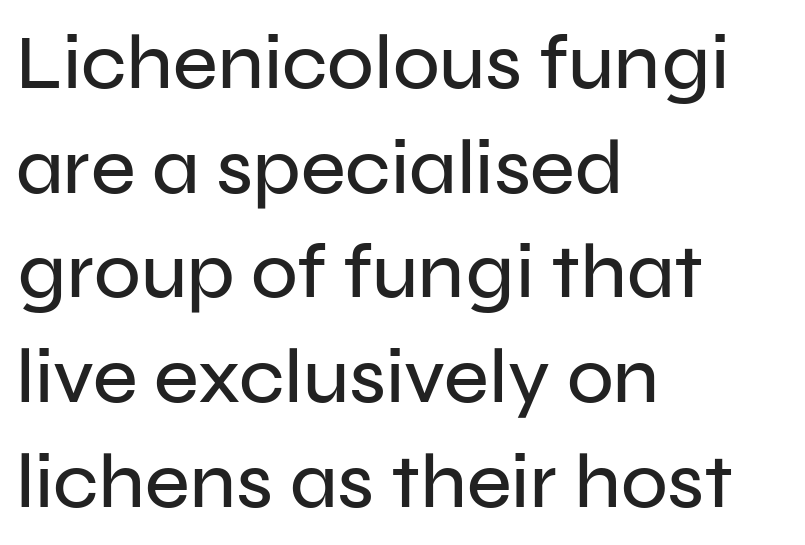
Rendered with straight, roman letterforms. Each word holds together tightly as a unit, with standard inter-letter gaps. Spacing verdict: proportional, widths tailored to each character. Is this a sans? Yes — the strokes have no serifs. The text block is weighted toward the left margin, trailing off unevenly rightward. Lines of text with bare space underneath.
